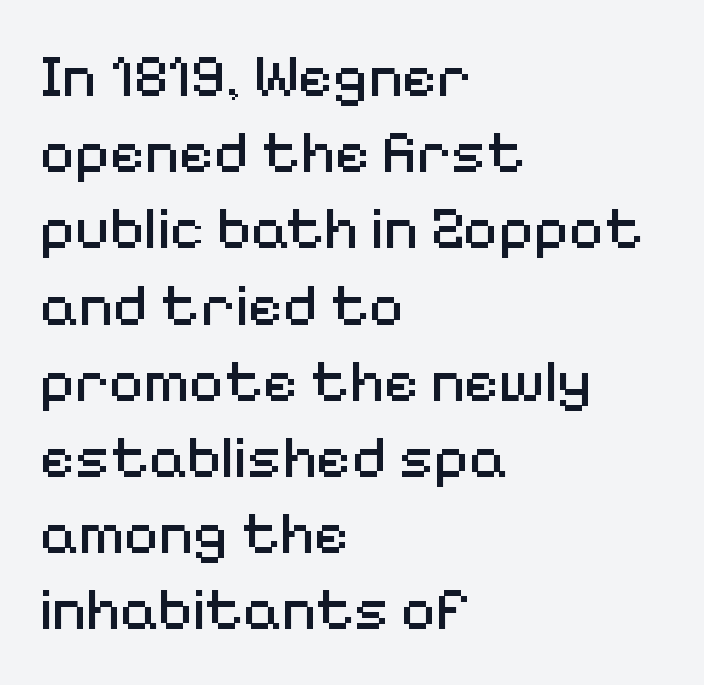
Q: Is the text bold? A: No.
Q: Is the text italic (slanted)? A: No, it is upright.
Q: Is the typeface a serif or a sans-serif typeface? A: Sans-serif.
Q: Is the text underlined? A: No.
Q: How is the paragraph aligned? A: Left-aligned.
Q: Is the spacing between letters normal or unusually wide? A: Normal.
Q: Is the spacing between lines tight, normal or loose? A: Normal.
Q: Width (condensed, normal, or wide)? A: Normal.
Q: Stroke contrast? A: Medium.
Q: x-height? A: Medium.
Q: Monospaced? A: No.
